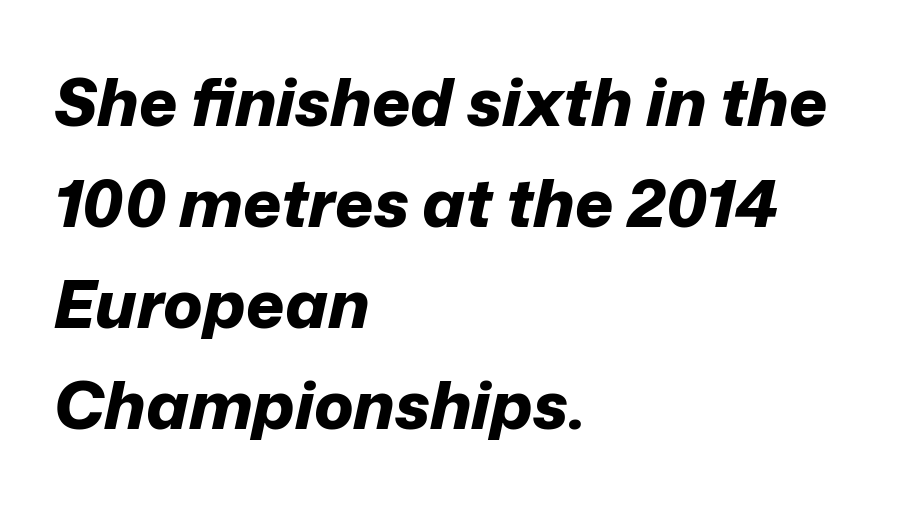
Line spacing here is normal. Think of a printed novel: that variable character pitch is what you see here. This sample uses plain, unmodified letter spacing. You can tell it's italic because the verticals aren't actually vertical. The typesetter chose a ragged-right arrangement here. Words float on clear page, feet unadorned.
